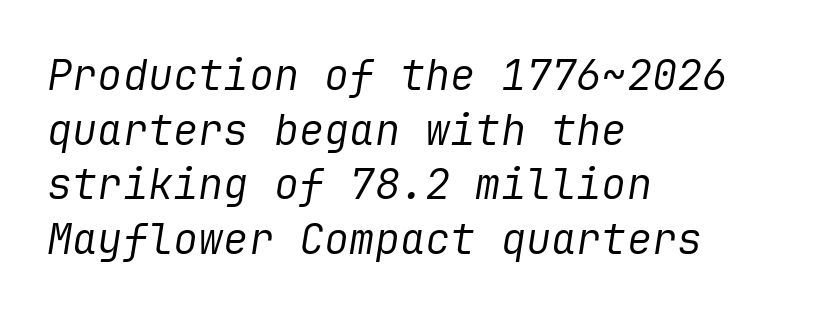
Regarding leading, the lines here are spaced in the standard way. Caption: face not bold, strokes unweighted. If you drew a line through each stem, it would be angled. Every row of glyphs begins at an identical x-position on the left. Check under the words: just untouched page.
